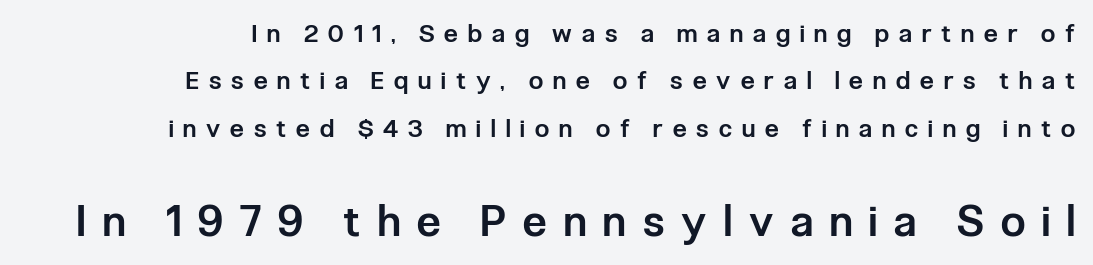
{"serif": "no", "italic": "no", "bold": "semi", "weight": "semibold", "width": "condensed", "stroke_contrast": "low", "x_height": "medium", "monospaced": "no", "underline": "no", "align": "right", "line_spacing": "loose", "line_spacing_ratio": 1.9, "letter_spacing": "wide", "letter_spacing_em": 0.4, "larger_block": "second", "size_ratio": 1.72, "glyph_px": 43}
